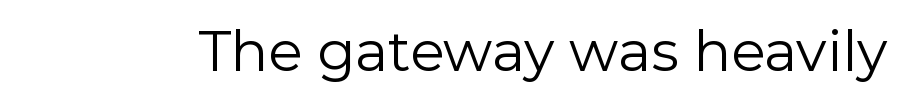
Notice how the stems are strictly vertical — no italics here. Does extra space separate the letters? No, they use regular spacing. This rendering features lettering with no underline. These lines are composed in type without serifs. Weight: in the light-to-regular range. Varying glyph widths throughout — classic text-font behaviour.
